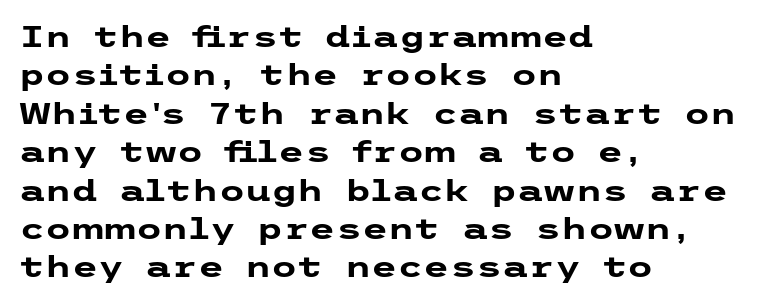
A clean baseline with only descenders dipping below it. The letters stand straight up with perfectly vertical stems. Compared with typical body copy, the letter spacing here is the same. The text was rendered using a sans face with plain stroke endings.
